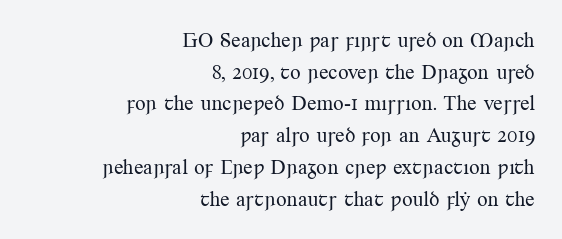
Q: Is the text bold? A: No.
Q: Is the text italic (slanted)? A: No, it is upright.
Q: Is the text underlined? A: No.
Q: How is the paragraph aligned? A: Right-aligned.
Q: Is the spacing between letters normal or unusually wide? A: Normal.
Q: Is the spacing between lines tight, normal or loose? A: Normal.
